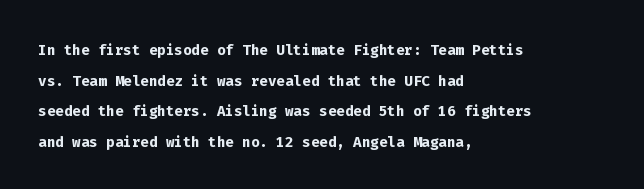
{"italic": "no", "bold": "yes", "underline": "no", "align": "left", "line_spacing": "normal", "line_spacing_ratio": 1.53, "letter_spacing": "normal", "letter_spacing_em": 0.0, "glyph_px": 20}
